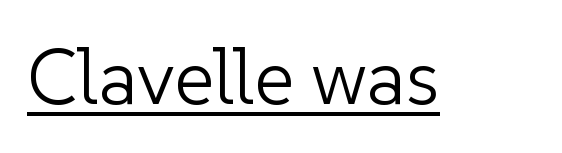
{"serif": "no", "italic": "no", "bold": "no", "weight": "light", "width": "normal", "stroke_contrast": "low", "x_height": "medium", "monospaced": "no", "underline": "yes", "letter_spacing": "normal", "letter_spacing_em": 0.0, "glyph_px": 78}
